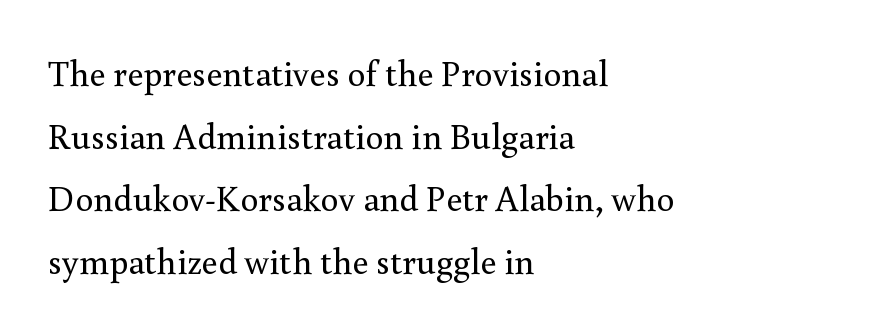
The image shows 36 px regular-weight serif type, upright; set left-aligned, line spacing 1.74x, normal letter spacing, not underlined; a small x-height.
